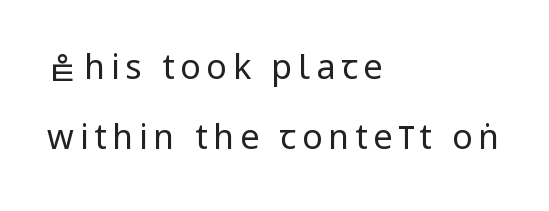
The image shows 34 px regular-weight, condensed sans-serif type, upright; set left-aligned, loose line spacing (2.06x), not underlined; low stroke contrast.
